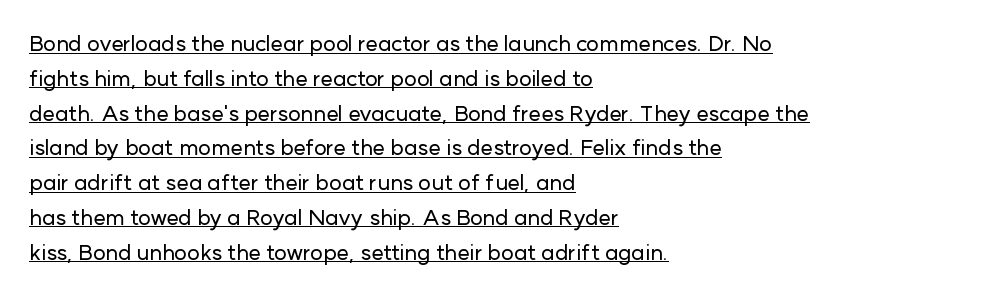
The rows are spaced the way most documents space them. Letter spacing: default. One-word summary of the alignment: left. The axis of the letterforms is exactly vertical. The specimen includes a rule beneath the text block's lines.
